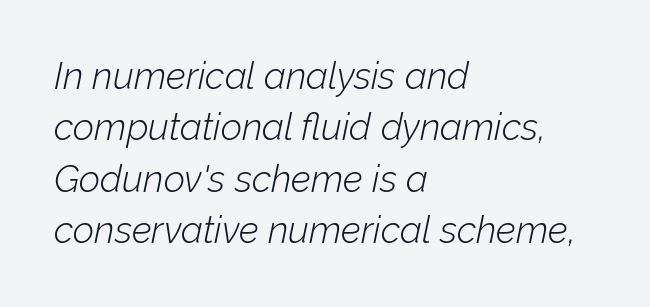
Descenders hang freely into open space. Alignment: flush left. Characters are canted at an angle relative to the baseline's perpendicular. The face used here is proportionally spaced, like ordinary book or web type. No extra ink here — the face is not bold. Each new line begins a customary step beneath the previous one.
